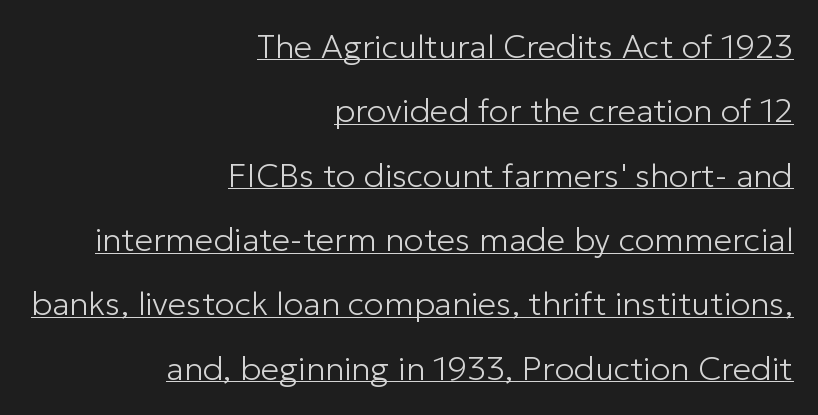
The image shows 33 px light sans-serif type, upright; set right-aligned, loose line spacing (1.95x), normal letter spacing, underlined; low stroke contrast and a medium x-height.
